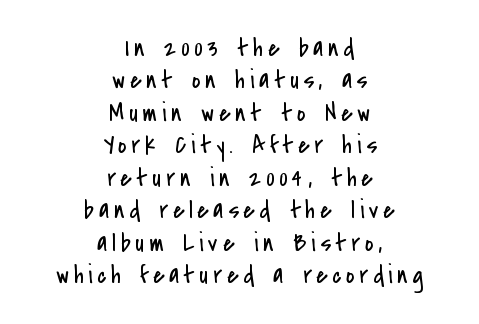
Tall strokes in this sample are plumb rather than angled. The space beneath each line is pristine and unruled. Neither beginnings nor endings align; midpoints do. Counters stay open thanks to moderate or lighter strokes. The vertical gap from one line to the next is medium.
